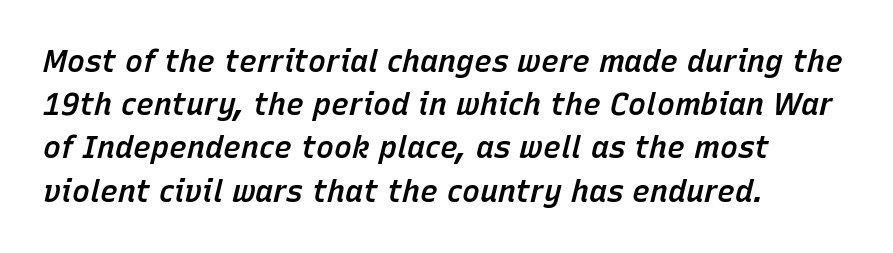
Tracking value appears to be zero — textbook default spacing. Typographic density is moderately raised because the face is semibold. Rule under the text: the space is simply empty. A typesetter would call this proportional, since set widths differ per character. Rows of type keep a routine distance in the vertical direction.
